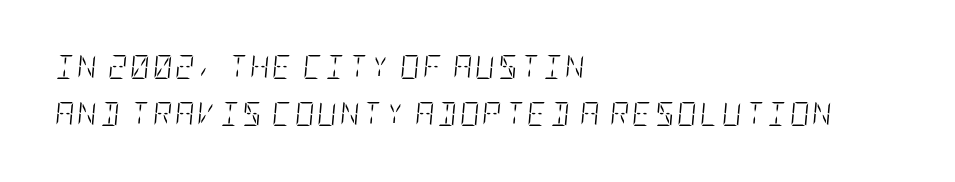
These glyphs show unthickened strokes, regular width or finer. The leading is generous, giving the passage an open texture. Every character sits at an angle, as italics do. This rendering features lettering with no underline. Does the copy run flush right? No — it runs flush left.
